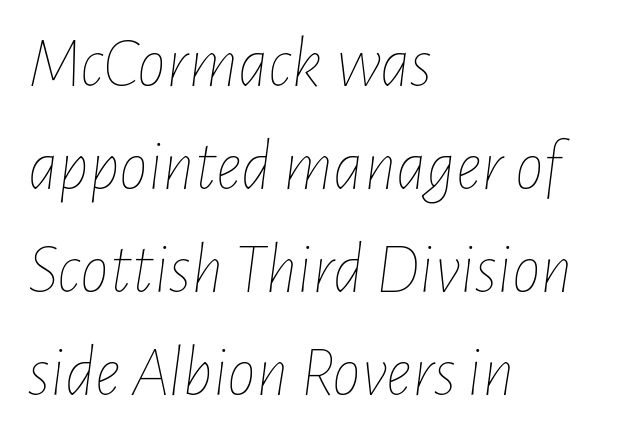
{"italic": "yes", "lean": "right", "slant_degrees": 7, "bold": "no", "weight": "thin", "width": "condensed", "stroke_contrast": "low", "x_height": "medium", "monospaced": "no", "underline": "no", "align": "left", "line_spacing": "normal", "line_spacing_ratio": 1.43, "letter_spacing": "normal", "letter_spacing_em": 0.0, "glyph_px": 72}
